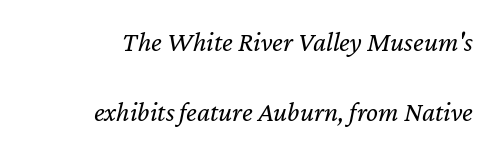
{"italic": "yes", "lean": "right", "slant_degrees": 12, "bold": "no", "weight": "regular", "width": "normal", "stroke_contrast": "low", "x_height": "medium", "monospaced": "no", "underline": "no", "align": "right", "line_spacing": "loose", "line_spacing_ratio": 2.49, "letter_spacing": "normal", "letter_spacing_em": 0.0, "glyph_px": 28}
